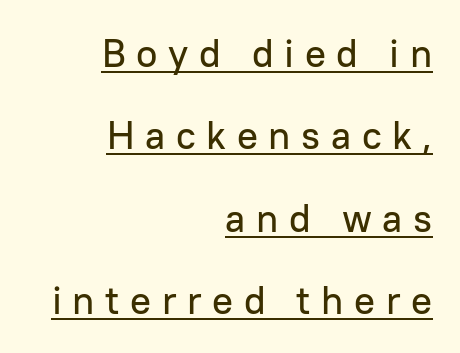
The image shows 39 px sans-serif type, upright; set right-aligned, loose line spacing (2.11x), unusually wide letter spacing (+0.27 em), underlined; low stroke contrast and a medium x-height.
